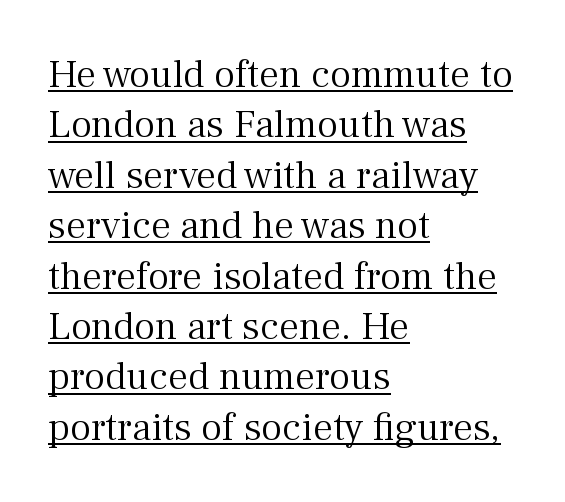
Posture: straight, roman, zero tilt. Does the type have serifs? Yes, each stem ends in a small foot. The line-height multiplier appears to be the usual default. Students, observe the line beneath the letters — that is underlining. In CSS terms this would be text-align: left.
